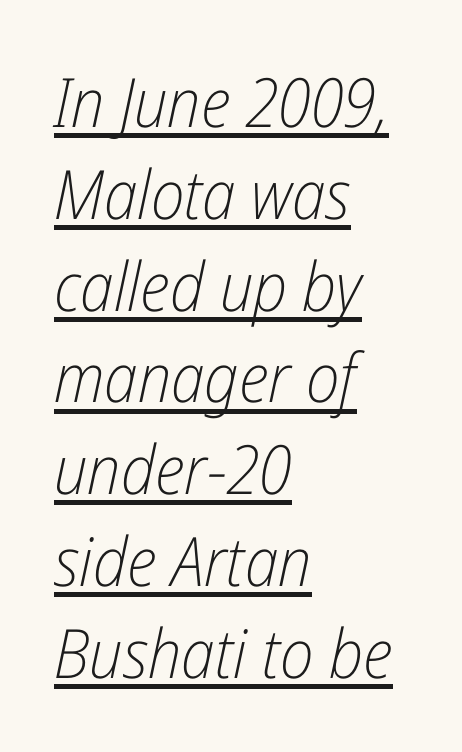
{"italic": "yes", "lean": "right", "slant_degrees": 12, "bold": "no", "weight": "light", "width": "condensed", "stroke_contrast": "low", "x_height": "medium", "monospaced": "no", "underline": "yes", "align": "left", "line_spacing": "normal", "line_spacing_ratio": 1.35, "letter_spacing": "normal", "letter_spacing_em": 0.0, "glyph_px": 68}
